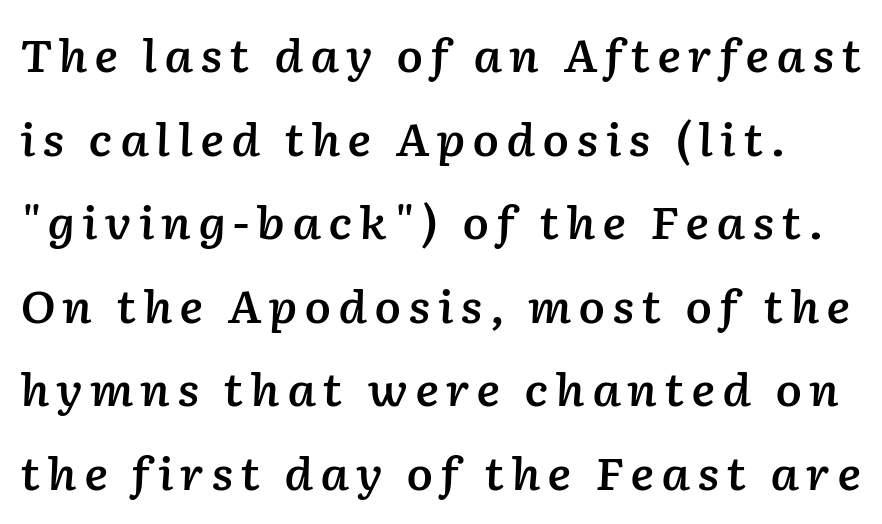
This sample has the flowing, uneven cadence of proportional lettering. Semibold letterforms, between regular and bold. The lines are spread far apart with generous leading. Letters rest on an invisible, unmarked baseline. Looking at the ascenders, they clearly lean.
